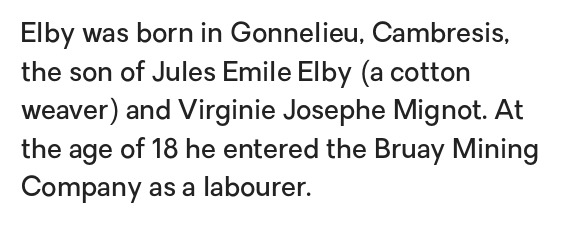
The image shows 27 px text type, upright; set left-aligned, normal line spacing (1.43x), normal letter spacing, not underlined.
